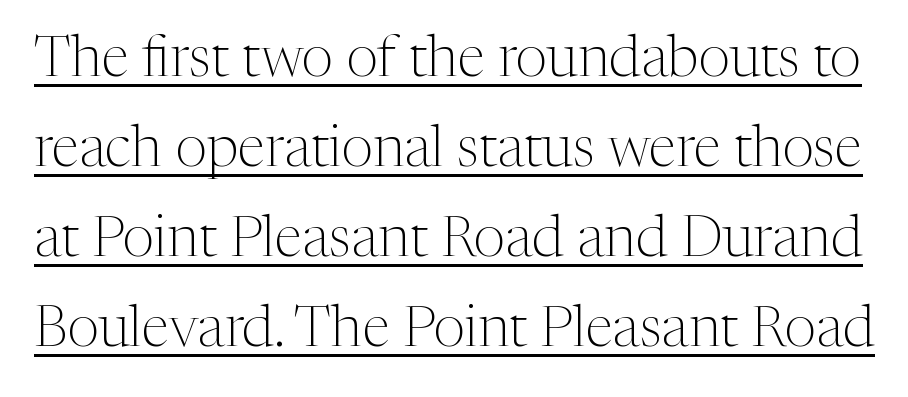
{"serif": "yes", "italic": "no", "bold": "no", "weight": "light", "width": "normal", "stroke_contrast": "medium", "x_height": "medium", "monospaced": "no", "underline": "yes", "line_spacing": "normal", "line_spacing_ratio": 1.58, "letter_spacing": "normal", "letter_spacing_em": 0.0, "glyph_px": 57}
